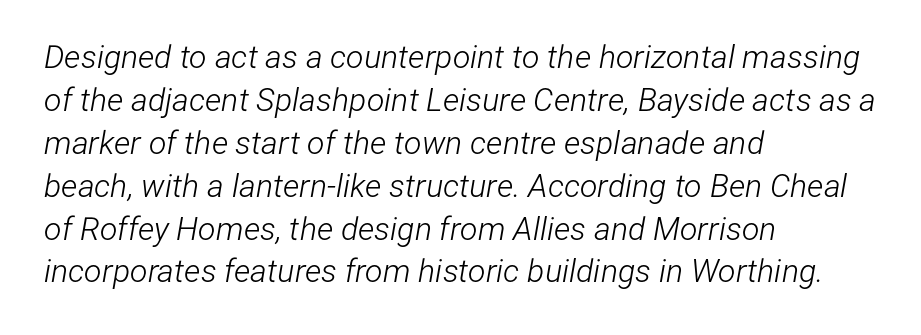
The image shows 32 px light, condensed type, italic (leaning right); set left-aligned, normal line spacing (1.34x), normal letter spacing, not underlined; low stroke contrast and a medium x-height.
